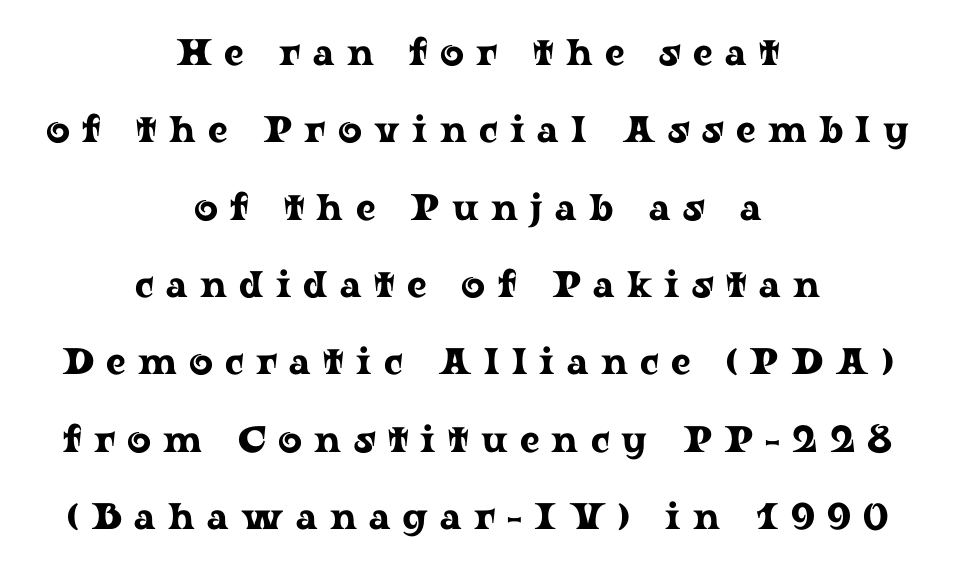
Caption: multi-line text, centered on the measure. Spacing verdict: proportional, widths tailored to each character. No italicization has been applied; the sample stays upright. How are the letters spaced? Widely, with obvious added tracking.
